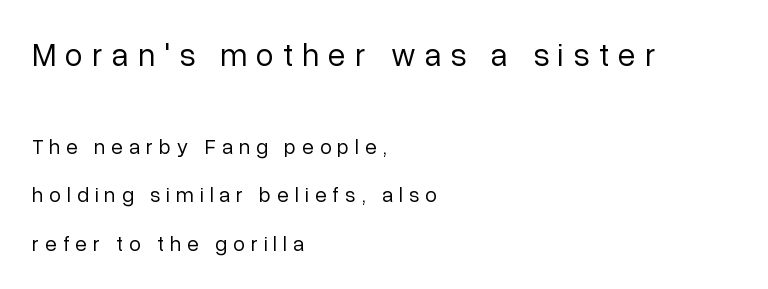
{"serif": "no", "italic": "no", "bold": "no", "weight": "regular", "width": "normal", "stroke_contrast": "low", "x_height": "medium", "monospaced": "no", "underline": "no", "align": "left", "line_spacing": "loose", "line_spacing_ratio": 2.3, "letter_spacing": "wide", "letter_spacing_em": 0.29, "larger_block": "first", "size_ratio": 1.52, "glyph_px": 32}
